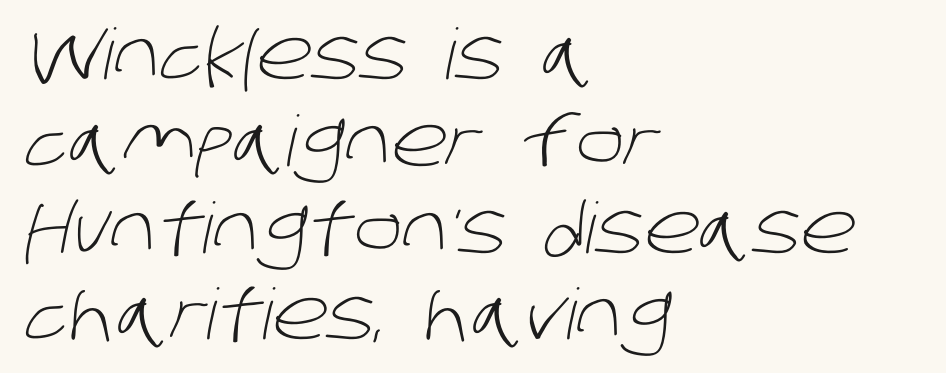
Q: Is the text bold? A: No.
Q: Is the typeface a serif or a sans-serif typeface? A: Sans-serif.
Q: Is the text underlined? A: No.
Q: How is the paragraph aligned? A: Left-aligned.
Q: Is the spacing between letters normal or unusually wide? A: Normal.
Q: Width (condensed, normal, or wide)? A: Normal.
Q: Stroke contrast? A: Low.
Q: x-height? A: Large.
Q: Monospaced? A: No.
